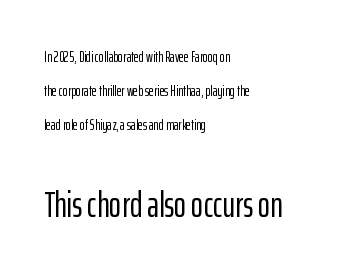
The letterforms sit shoulder to shoulder at normal distance. Unmarked baselines from the first word to the last. Think of a printed novel: that variable character pitch is what you see here. Look at the glyph heights: the lower group is clearly the bigger setting. The ragged edge is on the right, which tells us the setting is flush left. What kind of face is this? One without serifs — a sans.
